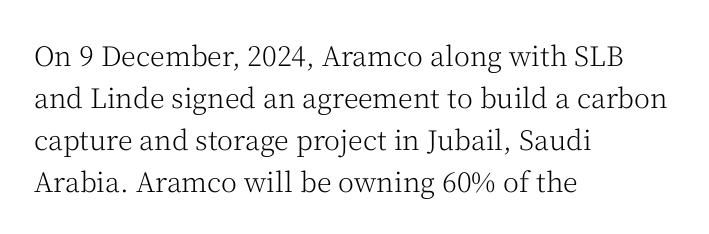
The image shows 27 px text type, upright; set left-aligned, normal line spacing (1.55x), normal letter spacing, not underlined.
